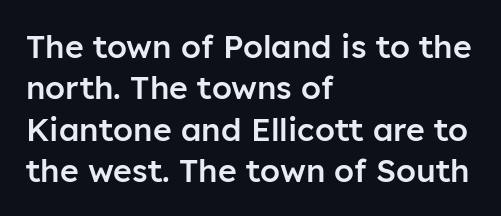
Q: Is the text bold? A: Semi-bold.
Q: Is the text italic (slanted)? A: No, it is upright.
Q: Is the typeface a serif or a sans-serif typeface? A: Sans-serif.
Q: Is the text underlined? A: No.
Q: How is the paragraph aligned? A: Left-aligned.
Q: Is the spacing between letters normal or unusually wide? A: Normal.
Q: Is the spacing between lines tight, normal or loose? A: Normal.
Q: Width (condensed, normal, or wide)? A: Normal.
Q: Stroke contrast? A: Low.
Q: x-height? A: Medium.
Q: Monospaced? A: No.
